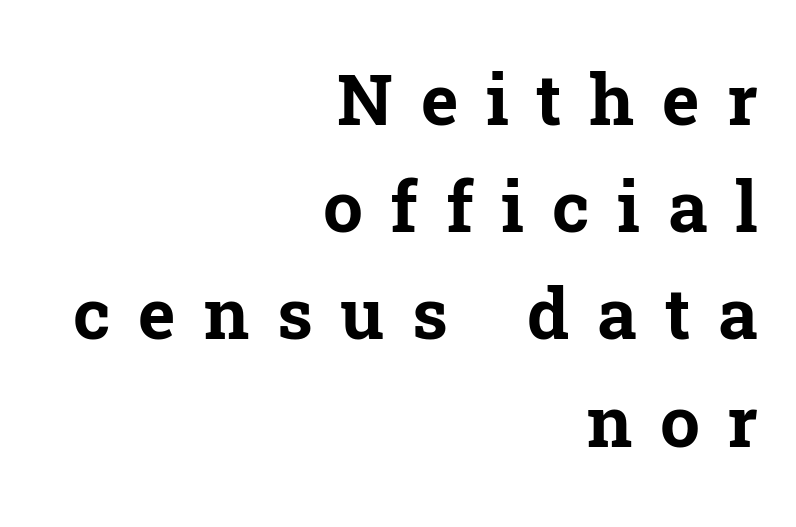
Q: Is the text bold? A: Yes.
Q: Is the text italic (slanted)? A: No, it is upright.
Q: Is the typeface a serif or a sans-serif typeface? A: Serif.
Q: Is the text underlined? A: No.
Q: How is the paragraph aligned? A: Right-aligned.
Q: Is the spacing between letters normal or unusually wide? A: Unusually wide.
Q: Is the spacing between lines tight, normal or loose? A: Normal.
Q: Width (condensed, normal, or wide)? A: Normal.
Q: Stroke contrast? A: Low.
Q: x-height? A: Medium.
Q: Monospaced? A: No.
